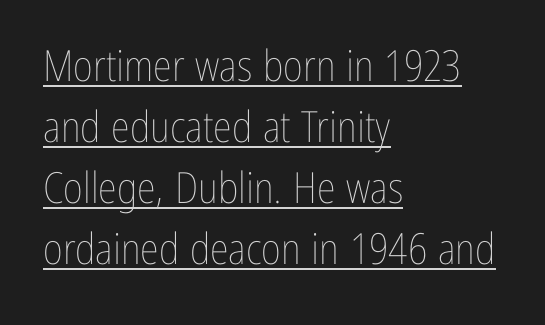
Q: Is the text bold? A: No.
Q: Is the text italic (slanted)? A: No, it is upright.
Q: Is the text underlined? A: Yes.
Q: How is the paragraph aligned? A: Left-aligned.
Q: Is the spacing between letters normal or unusually wide? A: Normal.
Q: Is the spacing between lines tight, normal or loose? A: Normal.
Q: Width (condensed, normal, or wide)? A: Condensed.
Q: Stroke contrast? A: Low.
Q: x-height? A: Medium.
Q: Monospaced? A: No.
